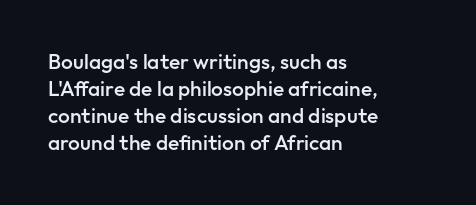
The typography opts for an upright posture over an oblique one. The typesetting leans somewhat heavy: a semibold. Look at the tracking — it's just the regular setting, nothing added. Bare-footed words on every line. Summary of vertical rhythm: regular, with standard interline spacing. The paragraph shown leans on its left margin.
